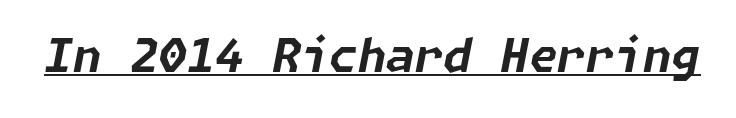
Q: Is the text bold? A: Yes.
Q: Is the text italic (slanted)? A: Yes, it leans right by about 11 degrees.
Q: Is the text underlined? A: Yes.
Q: Is the spacing between letters normal or unusually wide? A: Normal.
Q: Width (condensed, normal, or wide)? A: Normal.
Q: Stroke contrast? A: Low.
Q: x-height? A: Medium.
